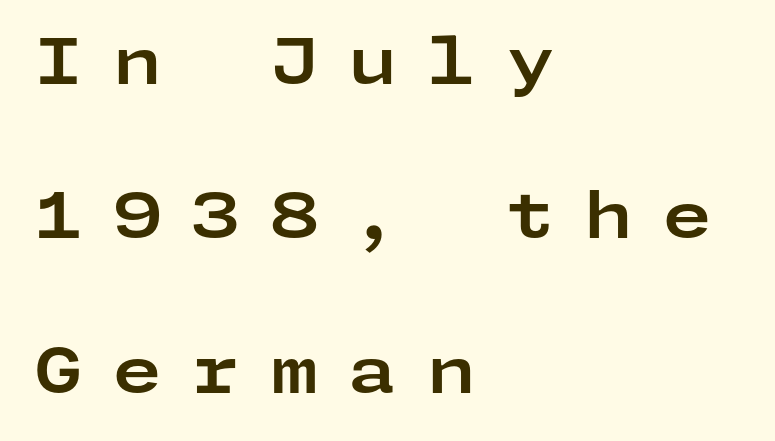
This sample is left-justified, so line endings fall wherever the words run out. Check under the words: just untouched page. The rendering uses a large line-height, opening up the rows. A typesetter would label this face a sans. If you drew a line through each stem, it would be perfectly vertical.
